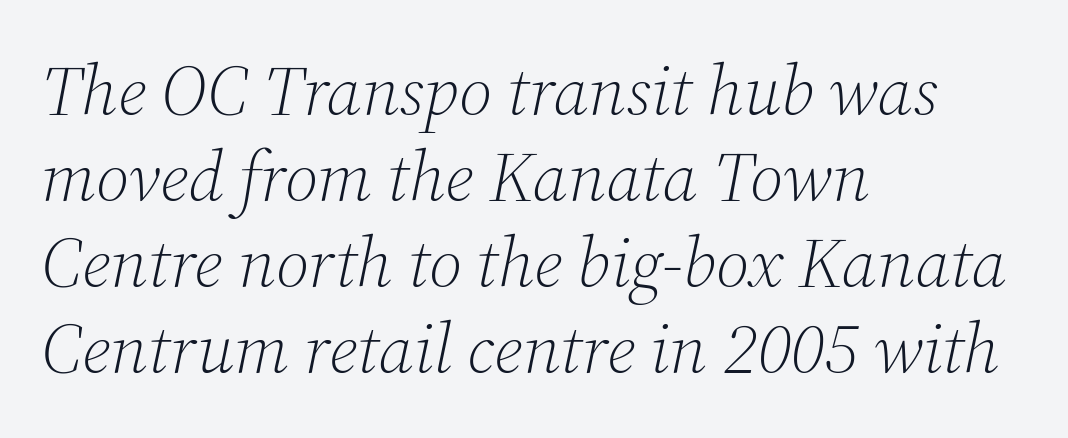
How are the letters spaced? Ordinarily, with no added tracking. An italicized treatment has been applied to the whole sample. Caption: face not bold, strokes unweighted. A bare baseline throughout the passage. All the whitespace from short lines collects on the right. Note the varied advance widths — an 'i' is clearly narrower than an 'm'.
